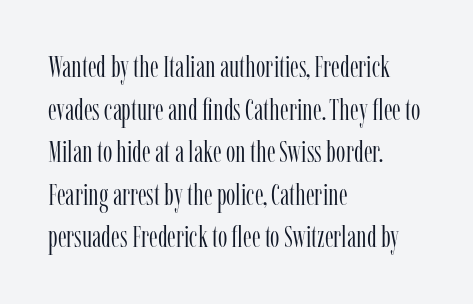
Q: Is the text bold? A: No.
Q: Is the text italic (slanted)? A: No, it is upright.
Q: Is the typeface a serif or a sans-serif typeface? A: Serif.
Q: Is the text underlined? A: No.
Q: How is the paragraph aligned? A: Left-aligned.
Q: Is the spacing between letters normal or unusually wide? A: Normal.
Q: Is the spacing between lines tight, normal or loose? A: Normal.
Q: Width (condensed, normal, or wide)? A: Condensed.
Q: Stroke contrast? A: Low.
Q: x-height? A: Medium.
Q: Monospaced? A: No.
